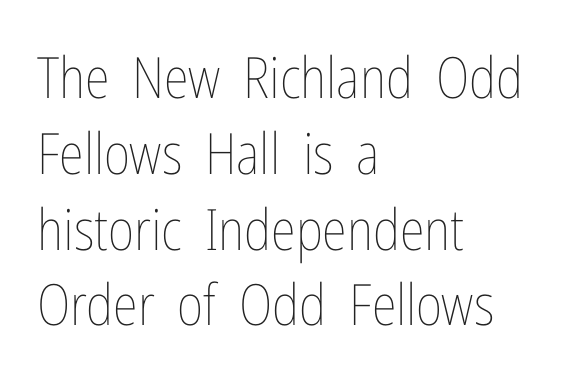
The image shows 57 px thin, condensed type, upright; set left-aligned, normal line spacing (1.33x), normal letter spacing, not underlined; low stroke contrast and a medium x-height.
